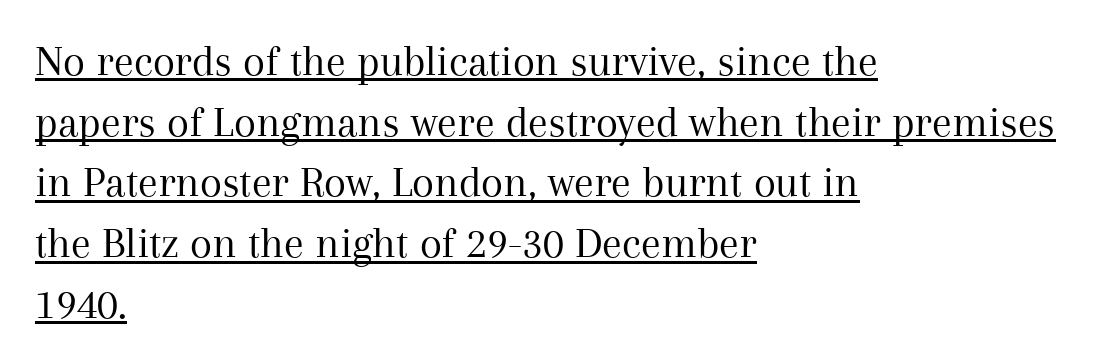
Ascenders rise straight up at ninety degrees. Letterform terminals end in serifs throughout the passage. Visually the block forms a straight wall on the left and a jagged coastline on the right. Notice how a bar underscores the lettering throughout. Weight: in the light-to-regular range.
